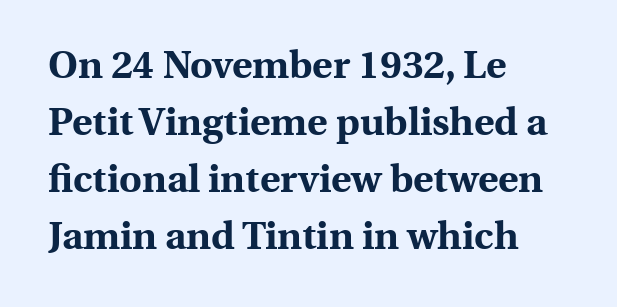
The image shows 39 px bold serif type, upright; set left-aligned, normal line spacing (1.46x), normal letter spacing, not underlined; a medium x-height.
